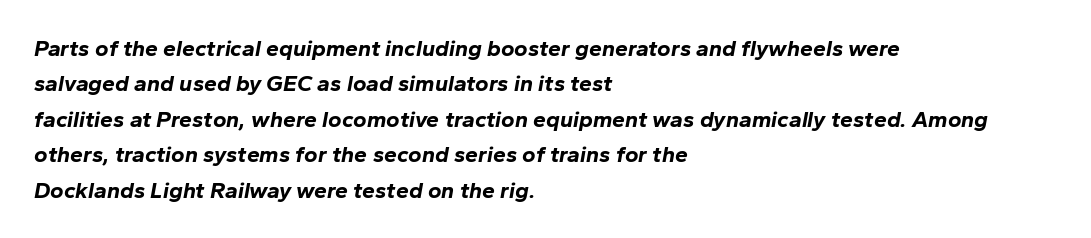
The image shows 23 px bold type, italic (leaning right); set left-aligned, normal line spacing (1.54x), normal letter spacing, not underlined.
